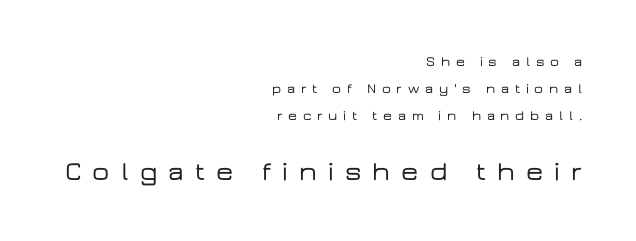
Short and long lines alike share a common ending point at right. A typesetter would call this leading open, well beyond the default. In terms of posture, this sample is upright. Only glyphs here, with clear space below each row. The rendering enlarges the type as you move from the upper chunk to the lower. Compared with typical body copy, the letter spacing here is much looser.
